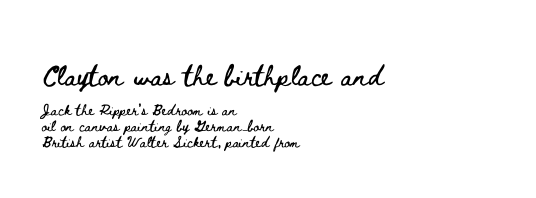
The image shows 26 px text type; set left-aligned, tight line spacing (1.13x), normal letter spacing, not underlined; the first (top) block is 1.86x larger.
